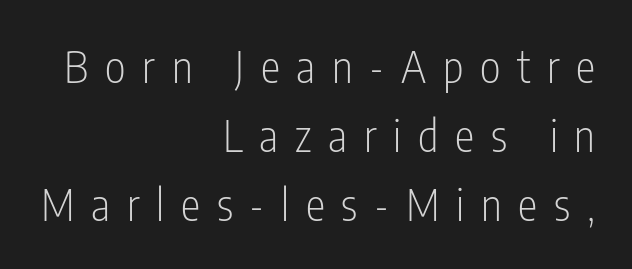
A typesetter would call this heavily tracked-out type. The glyphs are unaccompanied by any horizontal stroke below them. Here the designer chose a conventional face with non-uniform glyph widths. Think standard paragraph weight, or any step lighter than that. Leading: standard.
